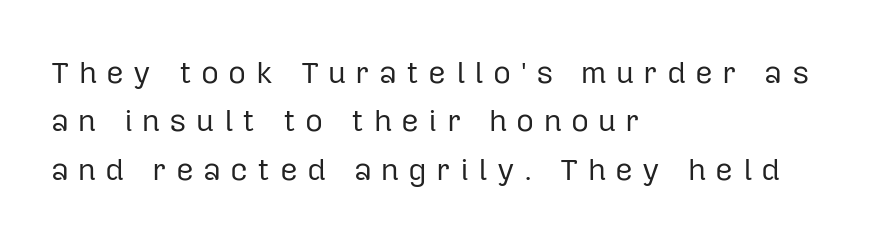
{"serif": "no", "italic": "no", "bold": "no", "weight": "regular", "width": "normal", "stroke_contrast": "low", "x_height": "medium", "monospaced": "no", "underline": "no", "align": "left", "line_spacing": "normal", "line_spacing_ratio": 1.56, "letter_spacing": "wide", "letter_spacing_em": 0.3, "glyph_px": 31}
